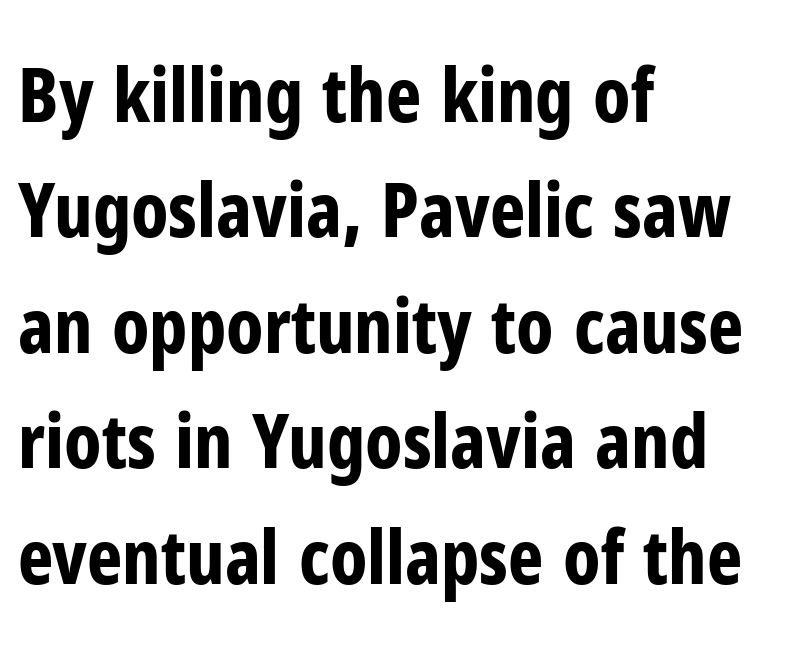
The image shows 75 px bold, condensed sans-serif type, upright; set left-aligned, normal line spacing (1.54x), normal letter spacing, not underlined; low stroke contrast and a medium x-height.
